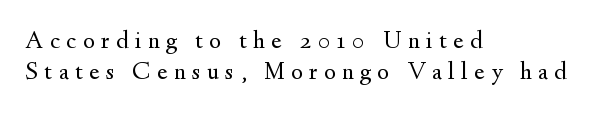
Q: Is the text bold? A: No.
Q: Is the text italic (slanted)? A: No, it is upright.
Q: Is the text underlined? A: No.
Q: How is the paragraph aligned? A: Left-aligned.
Q: Is the spacing between letters normal or unusually wide? A: Unusually wide.
